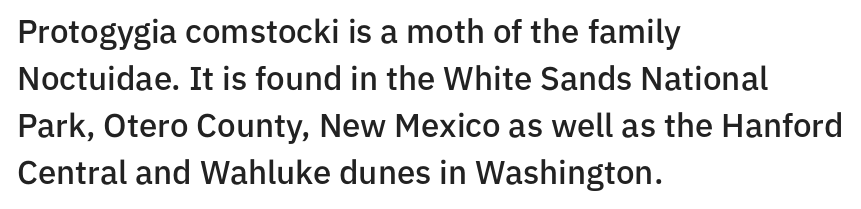
The image shows 33 px semibold sans-serif type, upright; set left-aligned, normal line spacing (1.42x), normal letter spacing, not underlined; low stroke contrast and a medium x-height.
